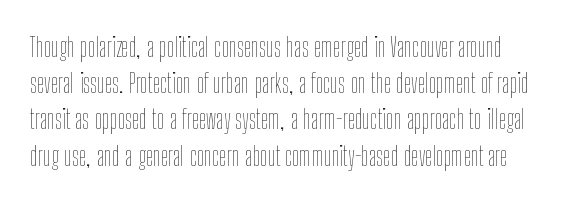
The image shows 27 px text type, upright; set normal line spacing (1.34x), normal letter spacing, not underlined.
